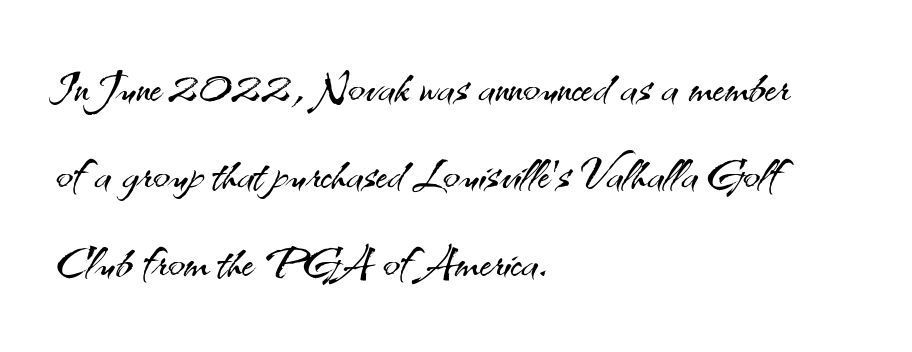
The image shows 62 px light sans-serif type; set left-aligned, normal line spacing (1.41x), normal letter spacing, not underlined; medium stroke contrast and a small x-height.
